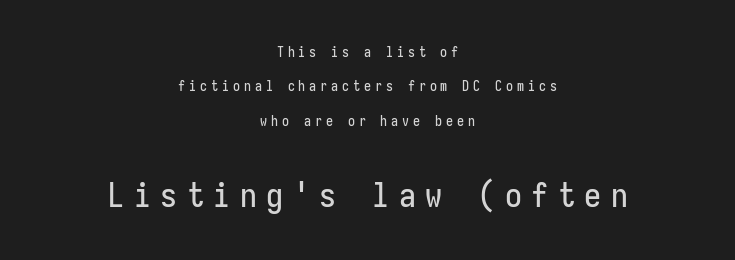
{"serif": "no", "italic": "no", "width": "condensed", "stroke_contrast": "low", "x_height": "medium", "monospaced": "yes", "underline": "no", "align": "center", "line_spacing": "loose", "line_spacing_ratio": 2.46, "letter_spacing": "wide", "letter_spacing_em": 0.28, "larger_block": "second", "size_ratio": 2.43, "glyph_px": 34}
